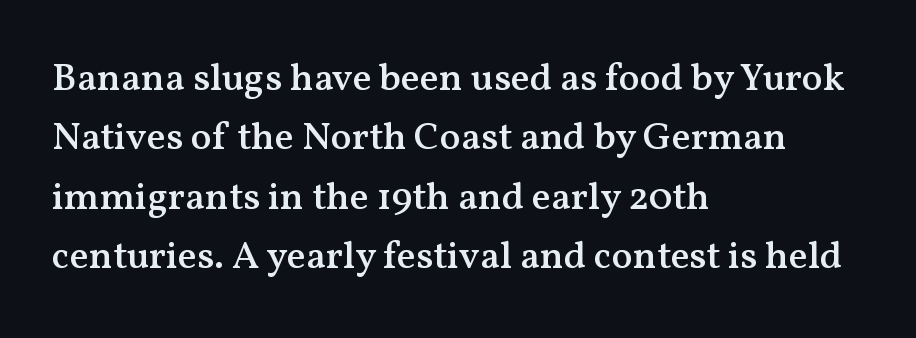
This is the in-between weight designers call semibold or demi. Here the designer chose a conventional face with non-uniform glyph widths. These lines are composed in type with serifs. Students, note that the glyphs here touch the page at normal intervals. The typesetter chose a ragged-right arrangement here.
